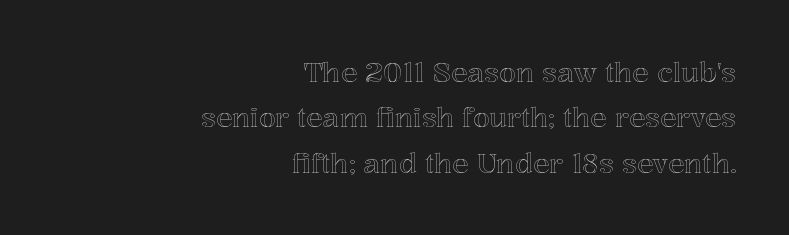
Q: Is the text italic (slanted)? A: No, it is upright.
Q: Is the text underlined? A: No.
Q: How is the paragraph aligned? A: Right-aligned.
Q: Is the spacing between letters normal or unusually wide? A: Normal.
Q: Is the spacing between lines tight, normal or loose? A: Normal.
